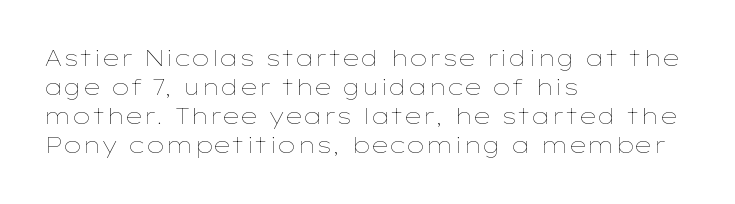
Tall strokes in this sample are plumb rather than angled. The passage shown has conventional tracking throughout. Every row of glyphs begins at an identical x-position on the left. A normal amount of white space separates one row of letters from the next. Type without underlining.
